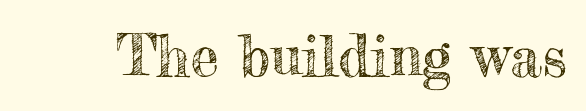
The image shows 57 px text type, upright; set normal letter spacing, not underlined; a small x-height.
